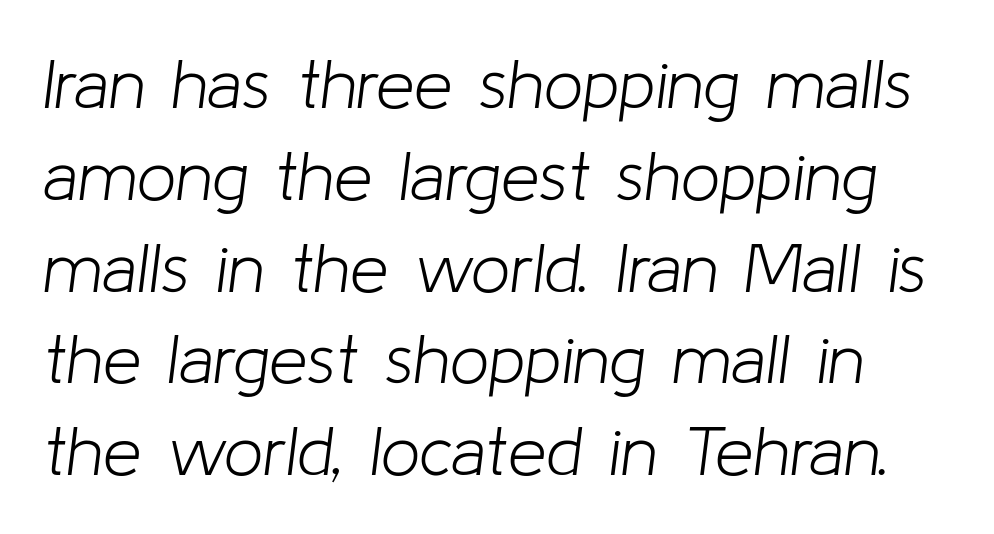
The image shows 69 px light type, italic (leaning right); set normal line spacing (1.33x), normal letter spacing, not underlined; low stroke contrast and a medium x-height.
